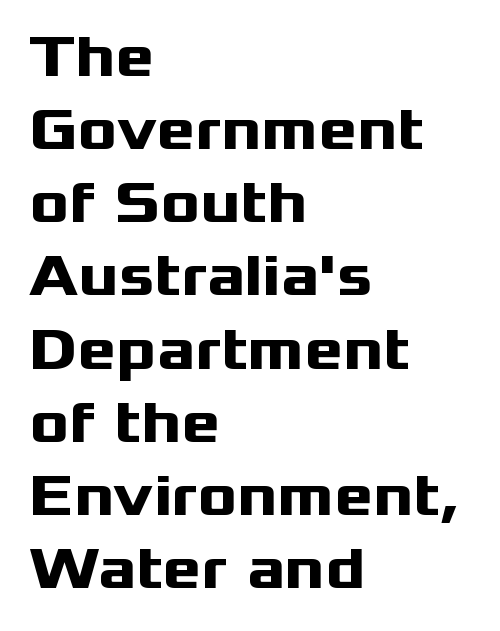
Q: Is the text bold? A: Yes.
Q: Is the text italic (slanted)? A: No, it is upright.
Q: Is the typeface a serif or a sans-serif typeface? A: Sans-serif.
Q: Is the text underlined? A: No.
Q: How is the paragraph aligned? A: Left-aligned.
Q: Is the spacing between letters normal or unusually wide? A: Normal.
Q: Width (condensed, normal, or wide)? A: Wide.
Q: Stroke contrast? A: Medium.
Q: x-height? A: Medium.
Q: Monospaced? A: No.
